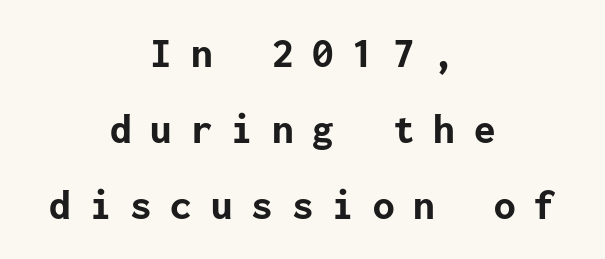
Q: Is the text bold? A: Yes.
Q: Is the text italic (slanted)? A: No, it is upright.
Q: Is the typeface a serif or a sans-serif typeface? A: Sans-serif.
Q: Is the text underlined? A: No.
Q: How is the paragraph aligned? A: Centered.
Q: Is the spacing between letters normal or unusually wide? A: Unusually wide.
Q: Width (condensed, normal, or wide)? A: Normal.
Q: Stroke contrast? A: Low.
Q: x-height? A: Medium.
